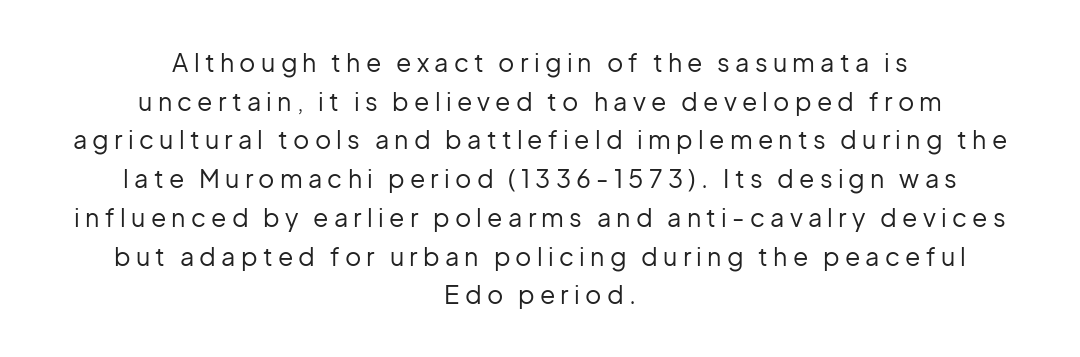
{"italic": "no", "bold": "no", "underline": "no", "align": "center", "line_spacing": "normal", "line_spacing_ratio": 1.55, "letter_spacing": "wide", "letter_spacing_em": 0.21, "glyph_px": 25}
